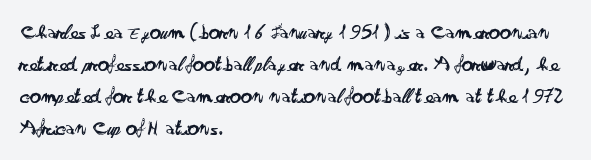
{"italic": "no", "bold": "no", "underline": "no", "align": "left", "line_spacing": "normal", "line_spacing_ratio": 1.45, "letter_spacing": "normal", "letter_spacing_em": 0.0, "glyph_px": 22}
